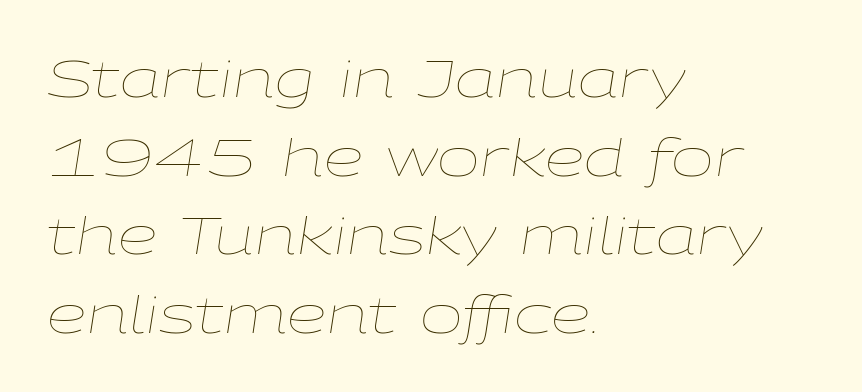
{"italic": "yes", "lean": "right", "slant_degrees": 9, "bold": "no", "weight": "thin", "width": "wide", "stroke_contrast": "low", "x_height": "medium", "monospaced": "no", "underline": "no", "align": "left", "line_spacing": "normal", "line_spacing_ratio": 1.54, "letter_spacing": "normal", "letter_spacing_em": 0.0, "glyph_px": 51}
